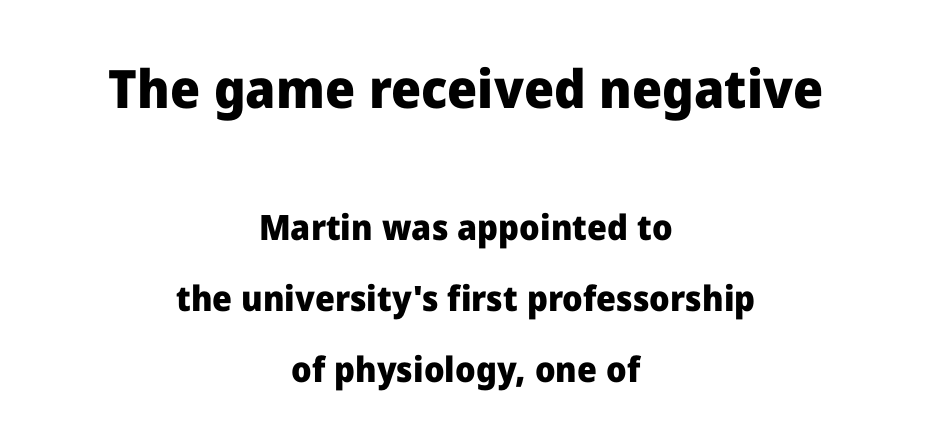
Note: larger setting up top, smaller setting below. The typesetter chose a symmetrical, centered arrangement here. In terms of weight, the rendering is a true, heavy bold. The line-height multiplier appears high, well above default.
